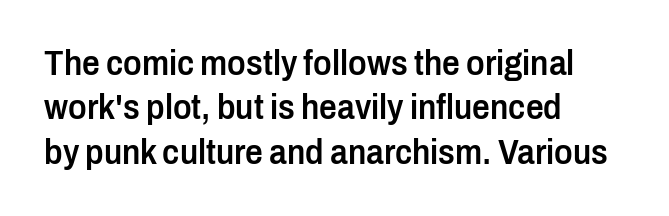
Varying glyph widths throughout — classic text-font behaviour. The typeface chosen for these lines omits serifs. The words here are not underlined. The rendering uses a semibold face; strokes are thickened but not to full bold. Every row of glyphs begins at an identical x-position on the left.
